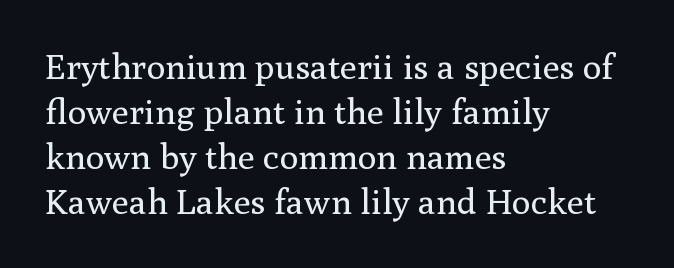
This rendering employs a face with finishing strokes, i.e., a serif. Honestly, there is no underline to notice here at all. Letters have the restrained weight of plain body copy at most. What's the leading like? Ordinary, nothing unusual. The letters advance in unequal steps, a hallmark of proportional type.
